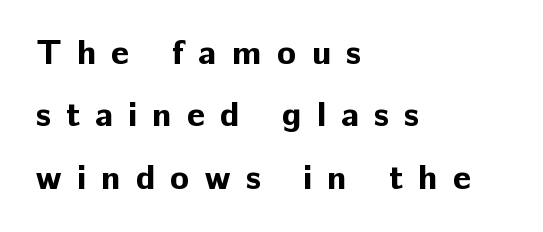
Has an underline been added? It has not. How heavy is the stroke? Heavy — this is a bold. Does the lettering tilt? It doesn't — this is upright. This rendering uses left alignment, leaving the right contour irregular.
